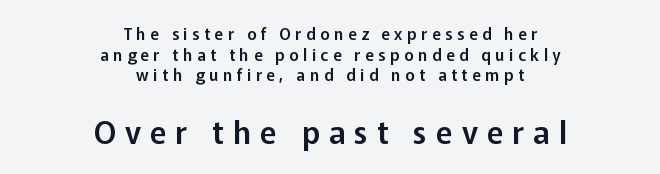
{"serif": "no", "italic": "no", "width": "normal", "stroke_contrast": "low", "x_height": "medium", "monospaced": "no", "underline": "no", "align": "center", "line_spacing": "normal", "line_spacing_ratio": 1.29, "letter_spacing": "wide", "letter_spacing_em": 0.29, "larger_block": "second", "size_ratio": 1.94, "glyph_px": 31}
